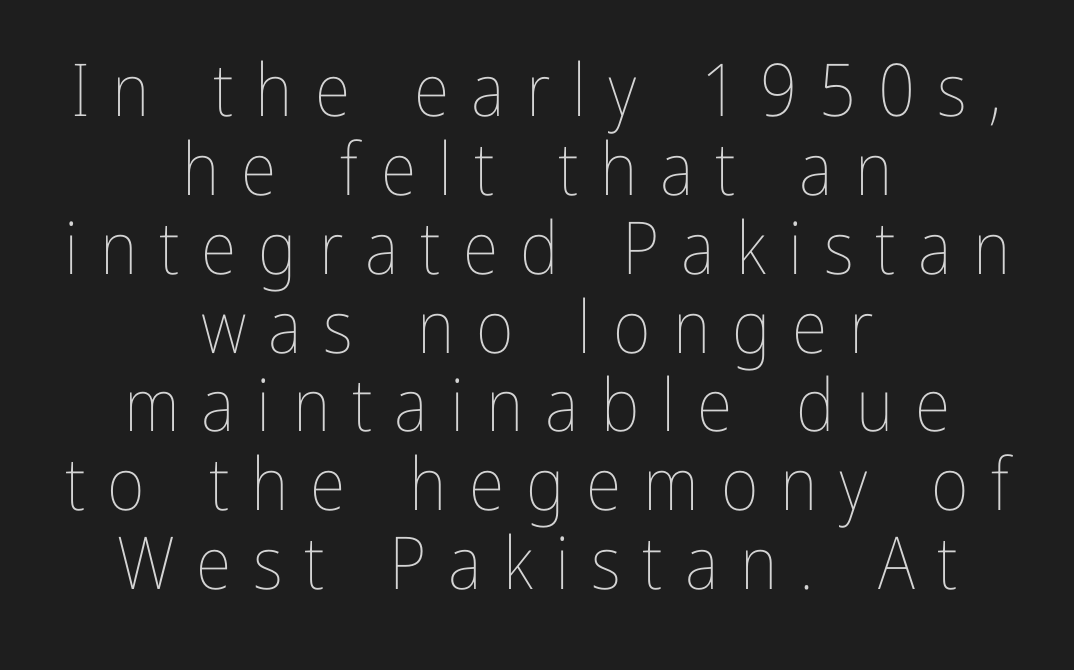
Q: Is the text bold? A: No.
Q: Is the text italic (slanted)? A: No, it is upright.
Q: Is the text underlined? A: No.
Q: How is the paragraph aligned? A: Centered.
Q: Is the spacing between letters normal or unusually wide? A: Unusually wide.
Q: Is the spacing between lines tight, normal or loose? A: Tight.
Q: Width (condensed, normal, or wide)? A: Condensed.
Q: Stroke contrast? A: Low.
Q: x-height? A: Medium.
Q: Monospaced? A: No.
